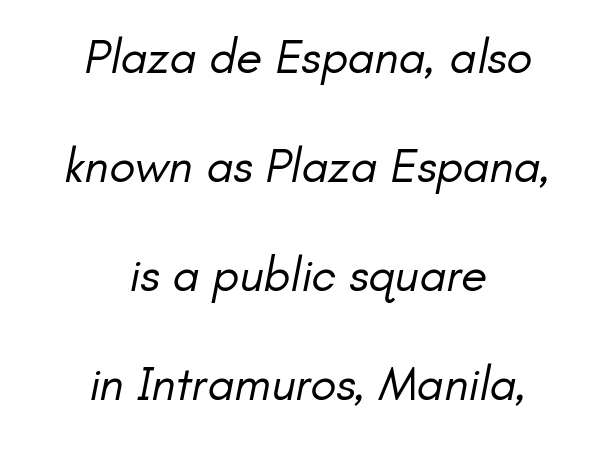
Think of a printed novel: that variable character pitch is what you see here. Any mark beneath the type? The region is blank. The font family rendered here belongs to the sans-serif group. Vertical spacing — loose. The passage shown has conventional tracking throughout. The weight tops out at a normal text grade.
